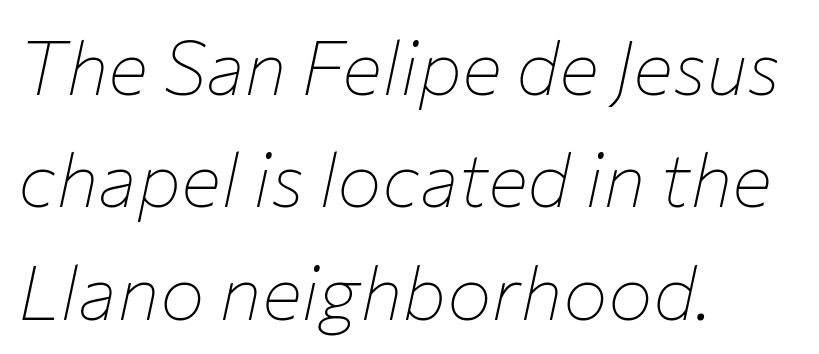
Q: Is the text bold? A: No.
Q: Is the text italic (slanted)? A: Yes, it leans right by about 12 degrees.
Q: Is the text underlined? A: No.
Q: How is the paragraph aligned? A: Left-aligned.
Q: Is the spacing between letters normal or unusually wide? A: Normal.
Q: Is the spacing between lines tight, normal or loose? A: Normal.
Q: Width (condensed, normal, or wide)? A: Normal.
Q: Stroke contrast? A: Low.
Q: x-height? A: Medium.
Q: Monospaced? A: No.
